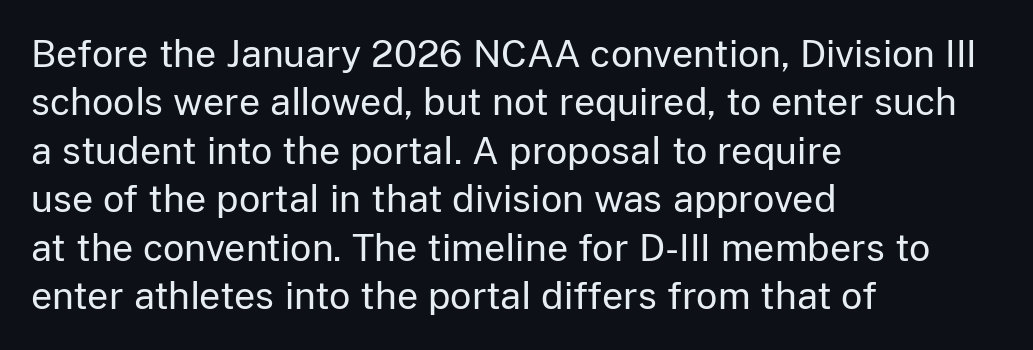
Q: Is the text bold? A: No.
Q: Is the text italic (slanted)? A: No, it is upright.
Q: Is the typeface a serif or a sans-serif typeface? A: Sans-serif.
Q: Is the text underlined? A: No.
Q: How is the paragraph aligned? A: Left-aligned.
Q: Is the spacing between letters normal or unusually wide? A: Normal.
Q: Is the spacing between lines tight, normal or loose? A: Normal.
Q: Width (condensed, normal, or wide)? A: Normal.
Q: Stroke contrast? A: Low.
Q: x-height? A: Medium.
Q: Monospaced? A: No.
